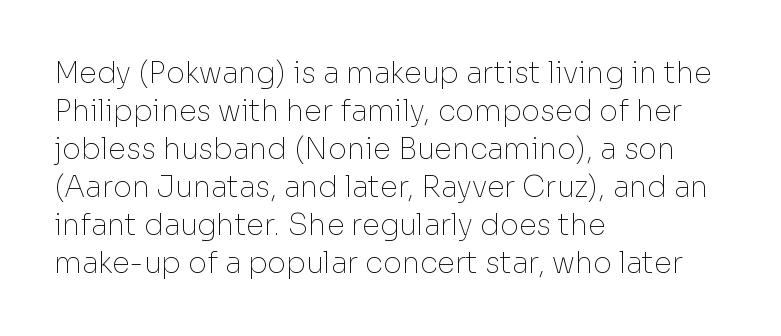
The image shows 29 px thin sans-serif type, upright; set left-aligned, normal line spacing (1.31x), normal letter spacing, not underlined; low stroke contrast and a medium x-height.
